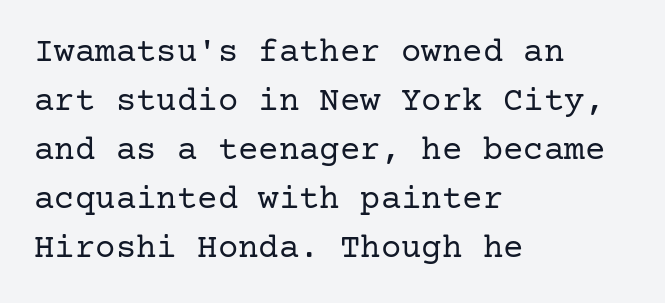
The image shows 34 px regular-weight serif type, upright; set left-aligned, normal line spacing (1.44x), normal letter spacing, not underlined; low stroke contrast and a medium x-height.
